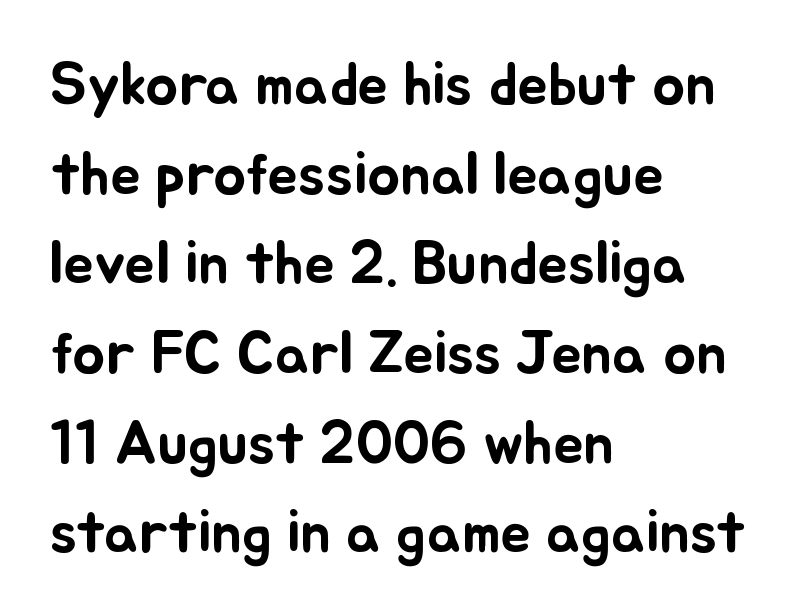
Q: Is the text italic (slanted)? A: No, it is upright.
Q: Is the text underlined? A: No.
Q: How is the paragraph aligned? A: Left-aligned.
Q: Is the spacing between letters normal or unusually wide? A: Normal.
Q: Is the spacing between lines tight, normal or loose? A: Normal.
Q: Width (condensed, normal, or wide)? A: Normal.
Q: Stroke contrast? A: Low.
Q: x-height? A: Small.
Q: Monospaced? A: No.
